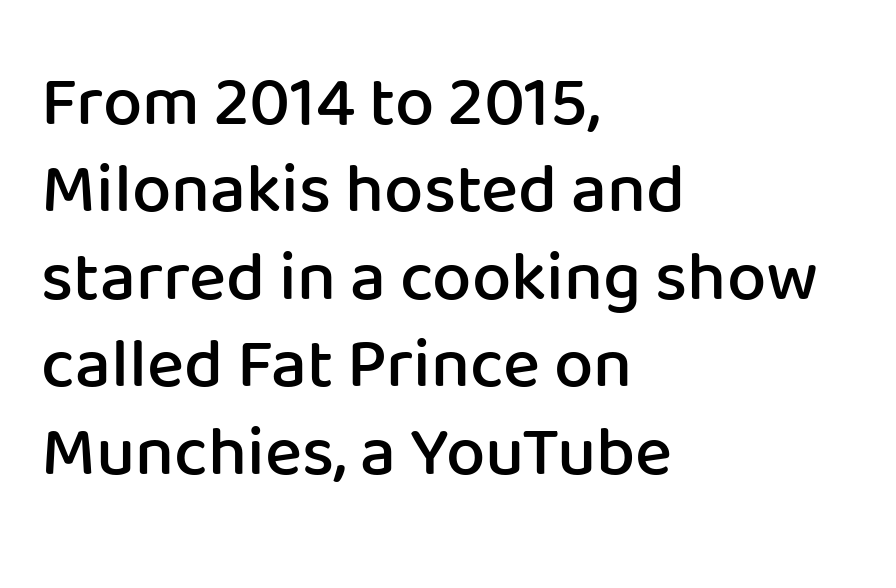
{"serif": "no", "italic": "no", "bold": "semi", "weight": "semibold", "width": "normal", "stroke_contrast": "low", "x_height": "medium", "monospaced": "no", "underline": "no", "align": "left", "line_spacing": "normal", "line_spacing_ratio": 1.25, "letter_spacing": "normal", "letter_spacing_em": 0.0, "glyph_px": 70}
